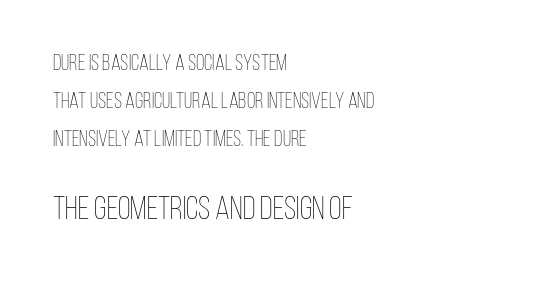
Is this a fixed-width face? No — the glyphs have proportional, varying widths. A typesetter would call this zero additional tracking. Type without underlining. If you squint, the bottom block still reads clearly — it's the larger of the two. Think standard paragraph weight, or any step lighter than that.
